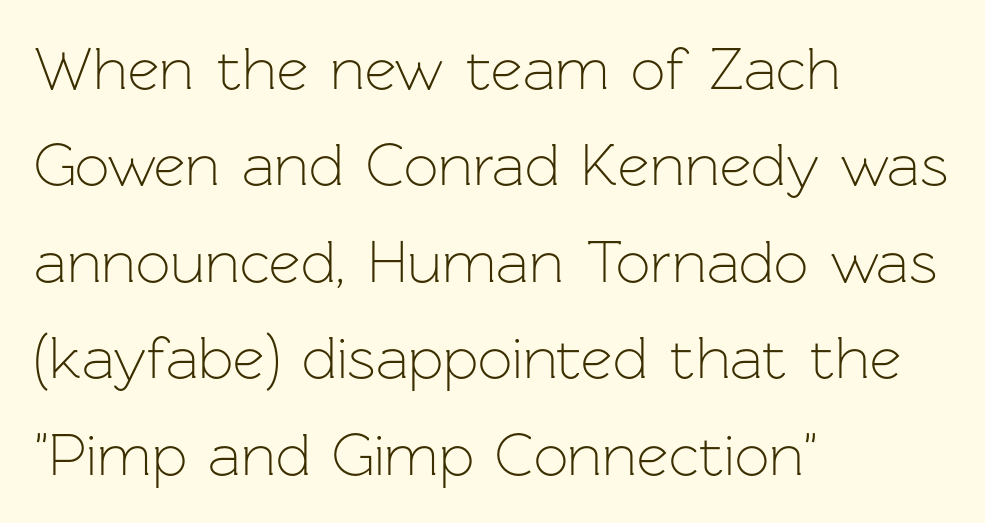
{"serif": "no", "italic": "no", "bold": "no", "weight": "light", "width": "normal", "stroke_contrast": "low", "x_height": "medium", "monospaced": "no", "underline": "no", "align": "left", "line_spacing": "normal", "line_spacing_ratio": 1.58, "letter_spacing": "normal", "letter_spacing_em": 0.0, "glyph_px": 61}
